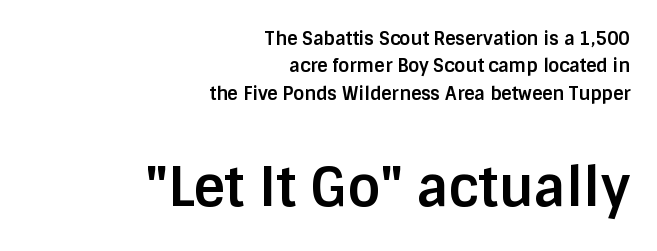
Bold? Absolutely — the strokes are thick and heavy. Plain, unruled lines of type. The letters sit at their default tracking, neither squeezed nor spread. In this sample the second text group is rendered at the bigger scale. The rendering shows plain stroke endings on the letterforms — a sans-serif design.
